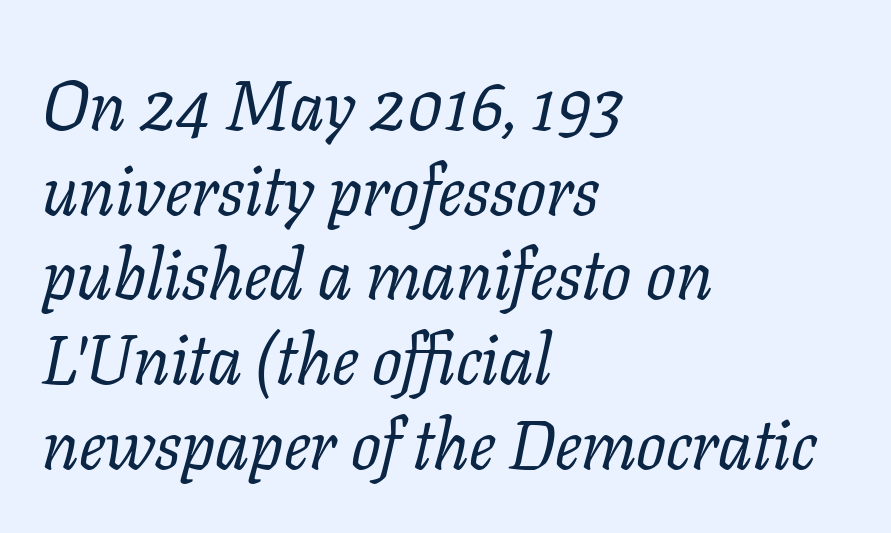
This is oblique type, the kind used for emphasis or titles. Classification — serif. The gaps between neighbouring characters are ordinary and unremarkable. Weight: regular or lighter.
